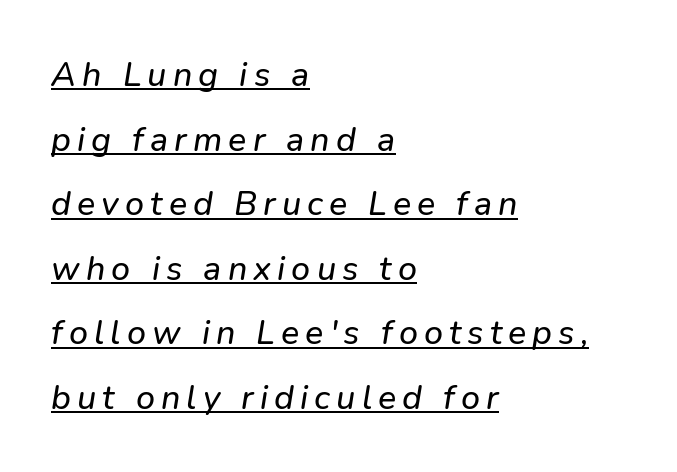
The image shows 34 px text type, italic (leaning right); set left-aligned, loose line spacing (1.9x), underlined; low stroke contrast and a medium x-height.
